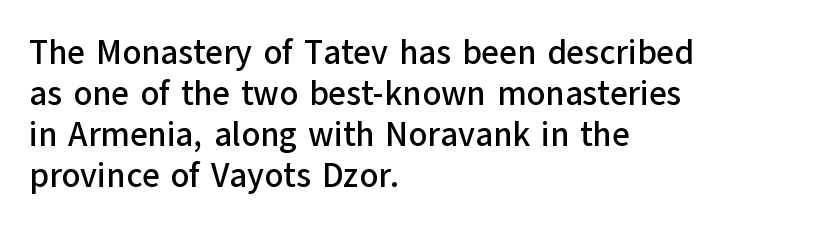
Q: Is the text italic (slanted)? A: No, it is upright.
Q: Is the typeface a serif or a sans-serif typeface? A: Sans-serif.
Q: Is the text underlined? A: No.
Q: How is the paragraph aligned? A: Left-aligned.
Q: Is the spacing between letters normal or unusually wide? A: Normal.
Q: Width (condensed, normal, or wide)? A: Normal.
Q: Stroke contrast? A: Low.
Q: x-height? A: Medium.
Q: Monospaced? A: No.
